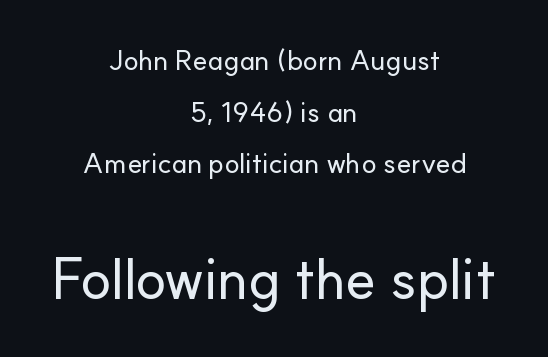
Q: Is the text italic (slanted)? A: No, it is upright.
Q: Is the typeface a serif or a sans-serif typeface? A: Sans-serif.
Q: Is the text underlined? A: No.
Q: How is the paragraph aligned? A: Centered.
Q: Is the spacing between letters normal or unusually wide? A: Normal.
Q: Which block of text is set in a larger size, the first (top) or the second (bottom)? A: The second (bottom) one.
Q: Width (condensed, normal, or wide)? A: Normal.
Q: Stroke contrast? A: Low.
Q: x-height? A: Small.
Q: Monospaced? A: No.
